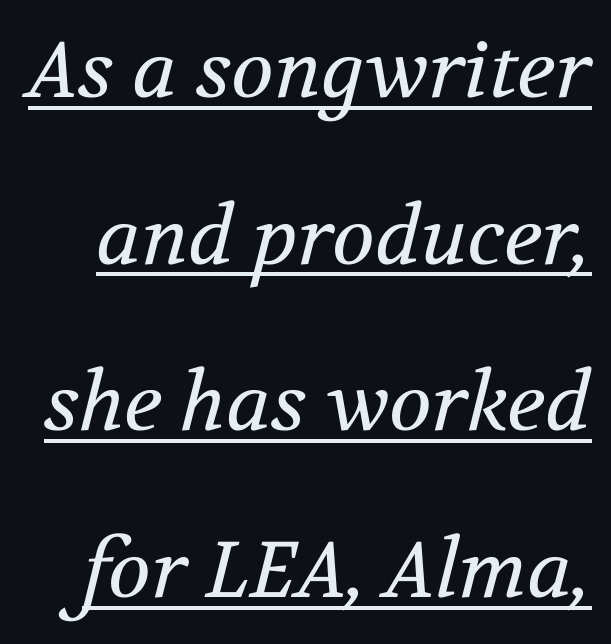
The image shows 79 px regular-weight serif type, italic (leaning right); set loose line spacing (2.11x), normal letter spacing, underlined; medium stroke contrast and a medium x-height.
